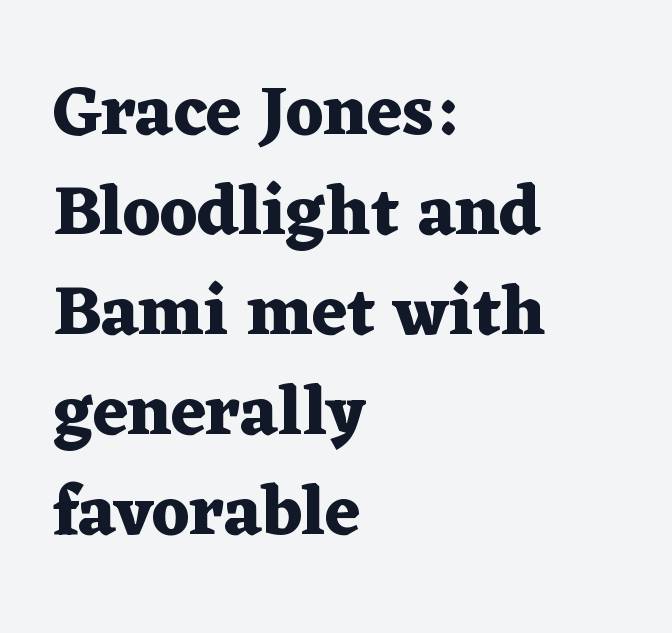
Q: Is the text bold? A: Yes.
Q: Is the text italic (slanted)? A: No, it is upright.
Q: Is the typeface a serif or a sans-serif typeface? A: Serif.
Q: Is the text underlined? A: No.
Q: How is the paragraph aligned? A: Left-aligned.
Q: Is the spacing between letters normal or unusually wide? A: Normal.
Q: Is the spacing between lines tight, normal or loose? A: Normal.
Q: Width (condensed, normal, or wide)? A: Wide.
Q: Stroke contrast? A: Medium.
Q: x-height? A: Medium.
Q: Monospaced? A: No.
